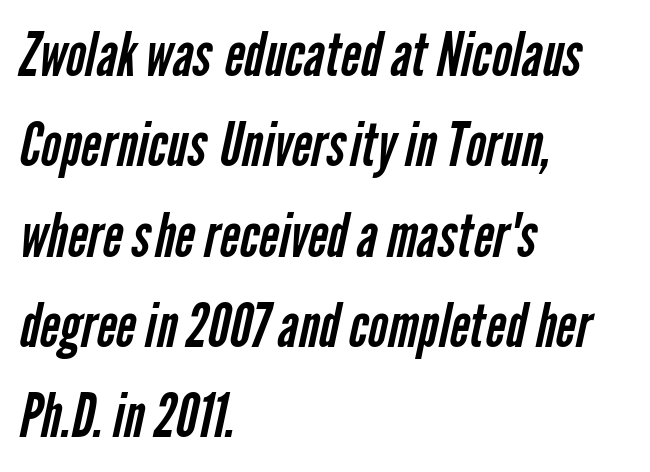
The image shows 61 px regular-weight, condensed sans-serif type; set left-aligned, normal line spacing (1.48x), normal letter spacing, not underlined; low stroke contrast and a medium x-height.
